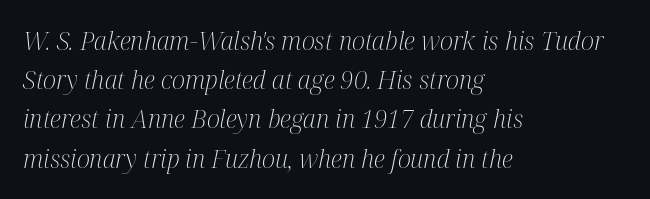
Q: Is the text bold? A: No.
Q: Is the text italic (slanted)? A: Yes, it leans right by about 12 degrees.
Q: Is the text underlined? A: No.
Q: How is the paragraph aligned? A: Left-aligned.
Q: Is the spacing between letters normal or unusually wide? A: Normal.
Q: Is the spacing between lines tight, normal or loose? A: Normal.
